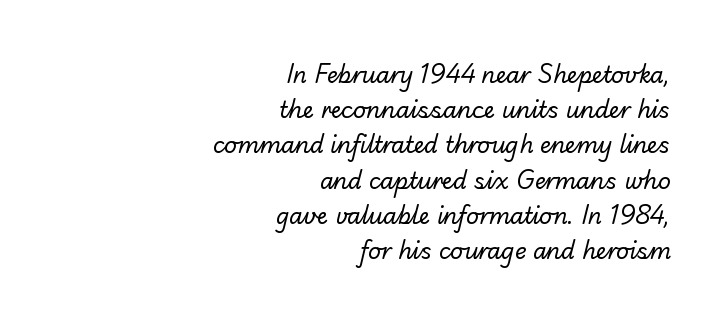
A quiet, ordinary-to-light weight characterises the typeface. Letters rest on an invisible, unmarked baseline. These lines keep a tight, regular rhythm from letter to letter. Horizontal bands of white between lines are of average thickness. Teacher's note: observe the even right margin — that is flush-right alignment.
